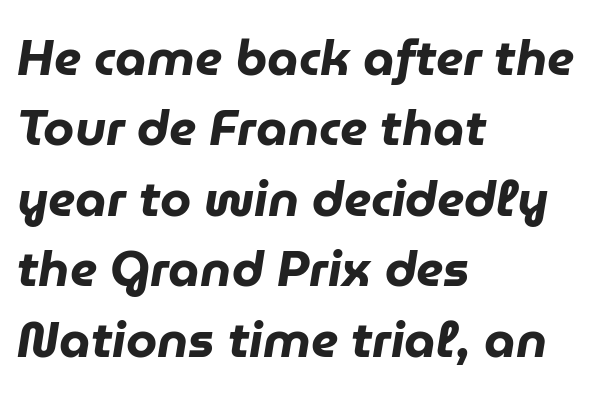
Q: Is the text bold? A: Yes.
Q: Is the text italic (slanted)? A: Yes, it leans right by about 9 degrees.
Q: Is the text underlined? A: No.
Q: How is the paragraph aligned? A: Left-aligned.
Q: Is the spacing between letters normal or unusually wide? A: Normal.
Q: Is the spacing between lines tight, normal or loose? A: Normal.
Q: Width (condensed, normal, or wide)? A: Normal.
Q: Stroke contrast? A: Low.
Q: x-height? A: Medium.
Q: Monospaced? A: No.
